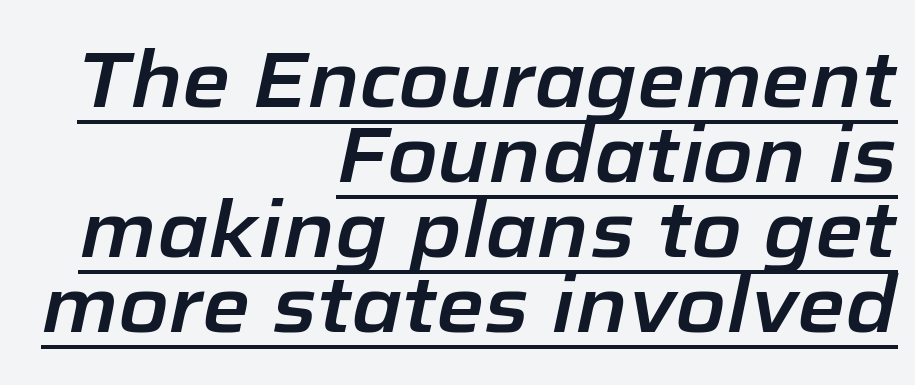
The image shows 78 px text type, italic (leaning right); set right-aligned, tight line spacing (0.96x), normal letter spacing, underlined; low stroke contrast and a medium x-height.
